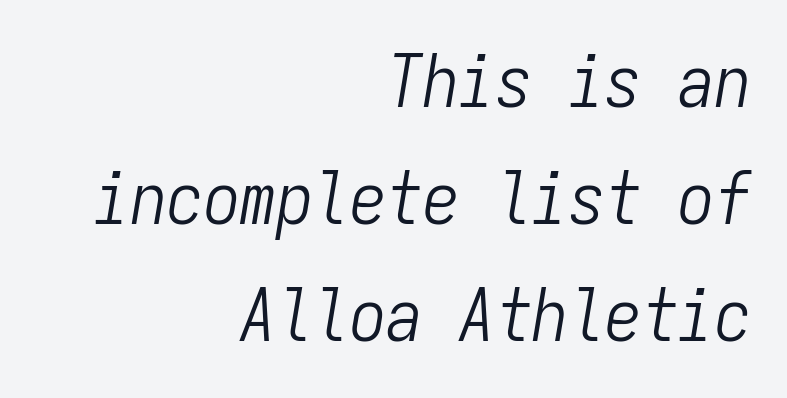
{"italic": "yes", "lean": "right", "slant_degrees": 9, "bold": "no", "weight": "light", "width": "condensed", "stroke_contrast": "low", "x_height": "medium", "monospaced": "yes", "underline": "no", "align": "right", "line_spacing": "normal", "line_spacing_ratio": 1.6, "letter_spacing": "normal", "letter_spacing_em": 0.0, "glyph_px": 73}
